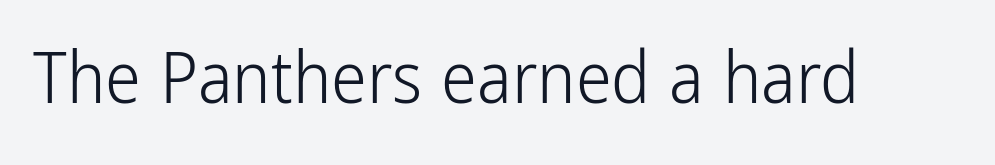
Q: Is the text bold? A: No.
Q: Is the text italic (slanted)? A: No, it is upright.
Q: Is the typeface a serif or a sans-serif typeface? A: Sans-serif.
Q: Is the text underlined? A: No.
Q: Is the spacing between letters normal or unusually wide? A: Normal.
Q: Width (condensed, normal, or wide)? A: Condensed.
Q: Stroke contrast? A: Low.
Q: x-height? A: Medium.
Q: Monospaced? A: No.
